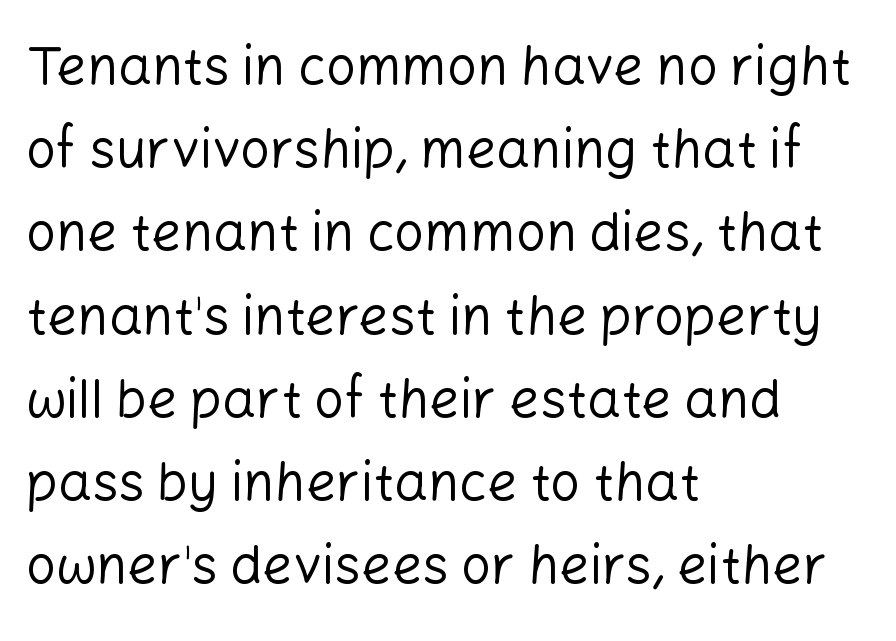
{"serif": "no", "italic": "no", "bold": "no", "weight": "regular", "width": "normal", "stroke_contrast": "low", "x_height": "medium", "monospaced": "no", "underline": "no", "align": "left", "line_spacing": "normal", "line_spacing_ratio": 1.57, "letter_spacing": "normal", "letter_spacing_em": 0.0, "glyph_px": 53}
